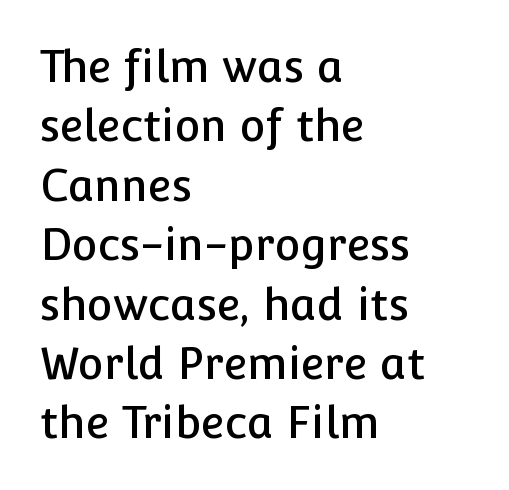
Default kerning and tracking; the words read as compact shapes. The characters display no serif detailing; their extremities are plain. Letters rest on an invisible, unmarked baseline. Line spacing here is normal.
